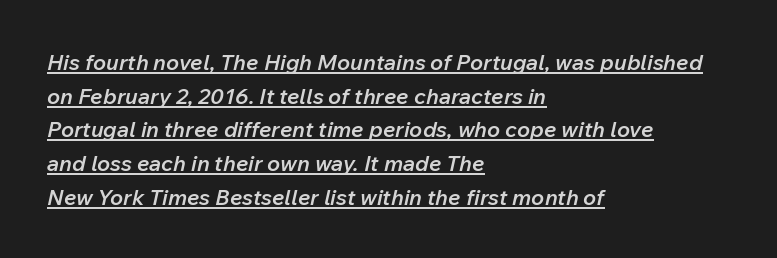
This sample uses an oblique cut, with every glyph tilted off the vertical. Caption: standard tracking, unaltered. Casual observation: everything's shoved over to the left. A normal amount of white space separates one row of letters from the next. Each line of the rendering has a horizontal stroke beneath the glyphs.
